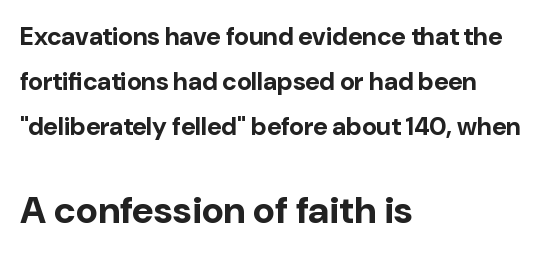
The image shows 38 px bold sans-serif type, upright; set left-aligned, line spacing 1.8x, normal letter spacing, not underlined; the second (bottom) block is 1.52x larger; low stroke contrast and a medium x-height.
